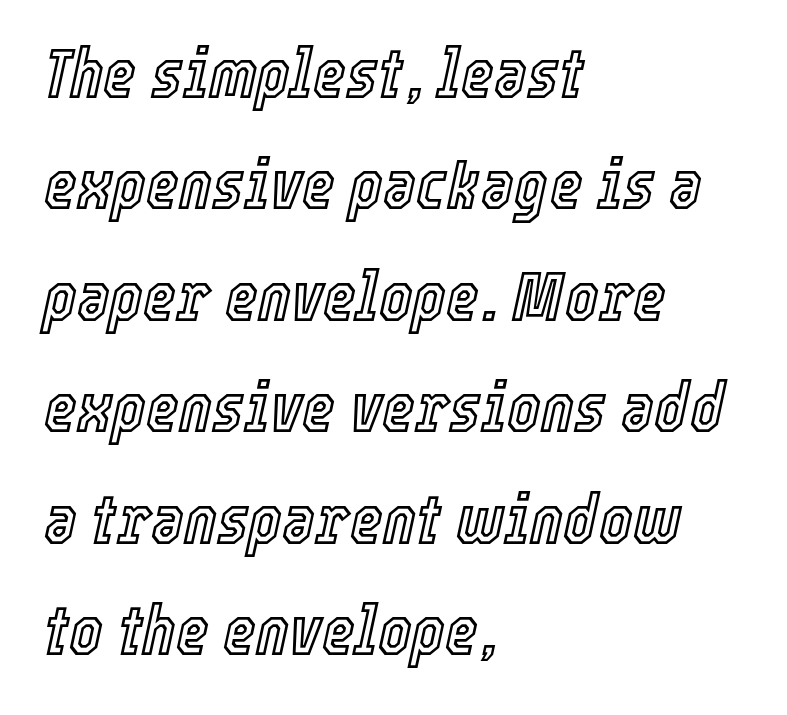
Beneath every word, the page is bare. The whole block is typeset with a tilt. Each word holds together tightly as a unit, with standard inter-letter gaps. A typesetter would call this proportional, since set widths differ per character.
